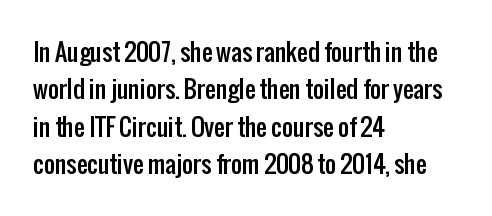
{"italic": "no", "underline": "no", "align": "left", "line_spacing": "normal", "line_spacing_ratio": 1.56, "letter_spacing": "normal", "letter_spacing_em": 0.0, "glyph_px": 24}
